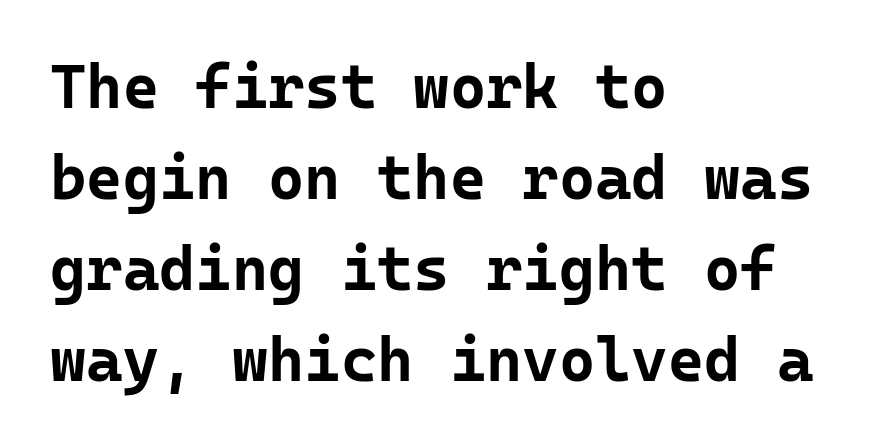
Q: Is the text bold? A: Yes.
Q: Is the text italic (slanted)? A: No, it is upright.
Q: Is the typeface a serif or a sans-serif typeface? A: Sans-serif.
Q: Is the text underlined? A: No.
Q: How is the paragraph aligned? A: Left-aligned.
Q: Is the spacing between letters normal or unusually wide? A: Normal.
Q: Is the spacing between lines tight, normal or loose? A: Normal.
Q: Width (condensed, normal, or wide)? A: Normal.
Q: Stroke contrast? A: Low.
Q: x-height? A: Medium.
Q: Monospaced? A: Yes.
